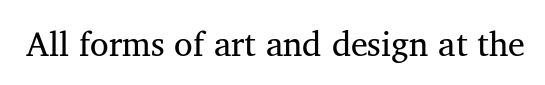
The image shows 34 px regular-weight serif type, upright; set normal letter spacing, not underlined; medium stroke contrast and a medium x-height.
